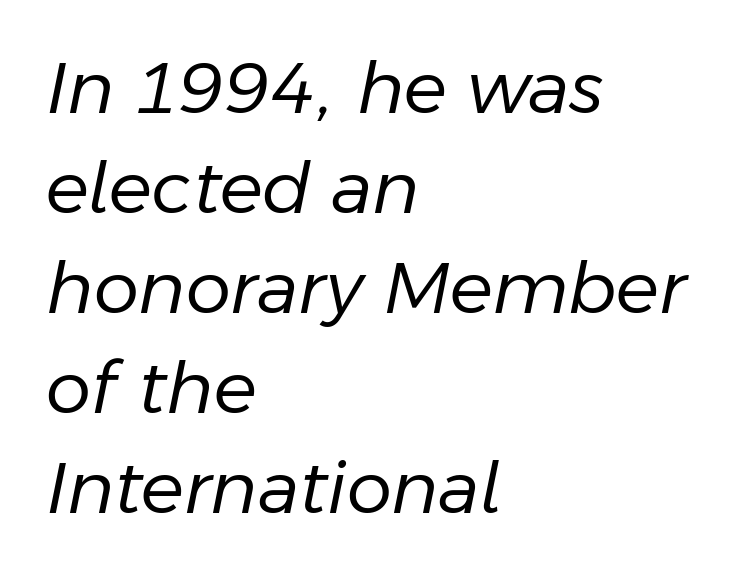
Q: Is the text bold? A: No.
Q: Is the text italic (slanted)? A: Yes, it leans right by about 11 degrees.
Q: Is the text underlined? A: No.
Q: How is the paragraph aligned? A: Left-aligned.
Q: Is the spacing between letters normal or unusually wide? A: Normal.
Q: Is the spacing between lines tight, normal or loose? A: Normal.
Q: Width (condensed, normal, or wide)? A: Normal.
Q: Stroke contrast? A: Low.
Q: x-height? A: Medium.
Q: Monospaced? A: No.
